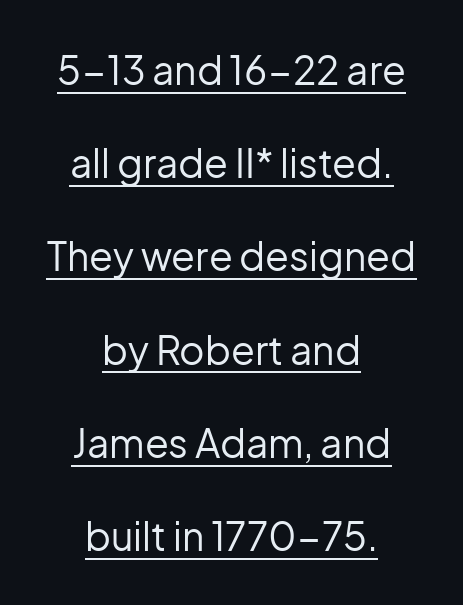
Q: Is the text bold? A: No.
Q: Is the text italic (slanted)? A: No, it is upright.
Q: Is the typeface a serif or a sans-serif typeface? A: Sans-serif.
Q: Is the text underlined? A: Yes.
Q: How is the paragraph aligned? A: Centered.
Q: Is the spacing between letters normal or unusually wide? A: Normal.
Q: Is the spacing between lines tight, normal or loose? A: Loose.
Q: Width (condensed, normal, or wide)? A: Normal.
Q: Stroke contrast? A: Low.
Q: x-height? A: Medium.
Q: Monospaced? A: No.
